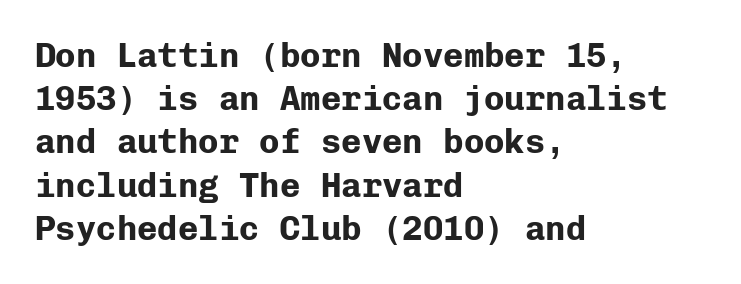
Q: Is the text bold? A: Yes.
Q: Is the text italic (slanted)? A: No, it is upright.
Q: Is the typeface a serif or a sans-serif typeface? A: Sans-serif.
Q: Is the text underlined? A: No.
Q: How is the paragraph aligned? A: Left-aligned.
Q: Is the spacing between letters normal or unusually wide? A: Normal.
Q: Is the spacing between lines tight, normal or loose? A: Normal.
Q: Width (condensed, normal, or wide)? A: Normal.
Q: Stroke contrast? A: Low.
Q: x-height? A: Medium.
Q: Monospaced? A: Yes.
